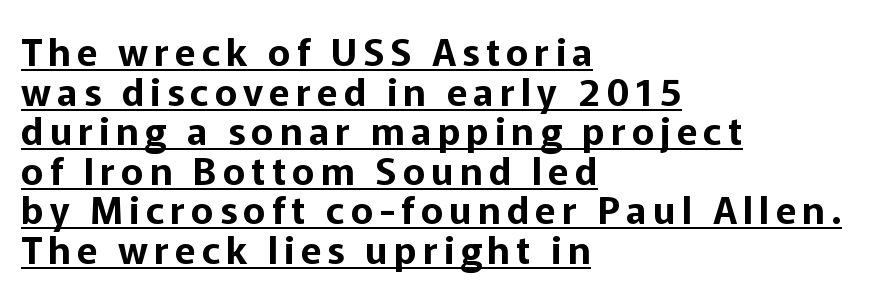
The type family on display is of the sans-serif kind. Horizontal alignment here is leftward, the default for most running prose. Tall strokes in this sample are plumb rather than angled. Underlining? Definitely there. The designer dialed line spacing down below the default. Proportional: the letters do not fall into vertical columns.
